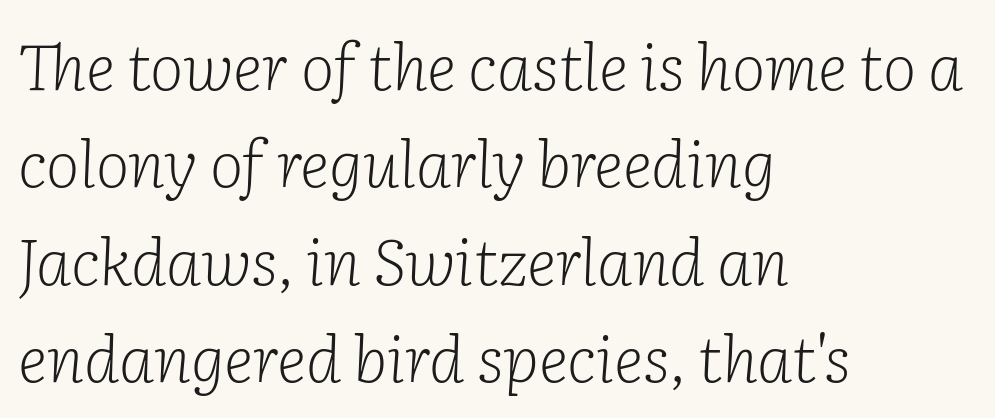
{"serif": "yes", "italic": "yes", "lean": "right", "slant_degrees": 2, "bold": "no", "weight": "light", "width": "normal", "stroke_contrast": "low", "x_height": "medium", "monospaced": "no", "underline": "no", "align": "left", "line_spacing": "normal", "line_spacing_ratio": 1.52, "letter_spacing": "normal", "letter_spacing_em": 0.0, "glyph_px": 64}
